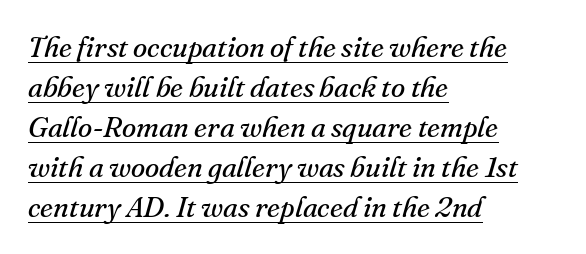
Q: Is the text bold? A: No.
Q: Is the text italic (slanted)? A: Yes, it leans right by about 16 degrees.
Q: Is the typeface a serif or a sans-serif typeface? A: Serif.
Q: Is the text underlined? A: Yes.
Q: How is the paragraph aligned? A: Left-aligned.
Q: Is the spacing between letters normal or unusually wide? A: Normal.
Q: Is the spacing between lines tight, normal or loose? A: Normal.
Q: Width (condensed, normal, or wide)? A: Normal.
Q: Stroke contrast? A: Medium.
Q: x-height? A: Small.
Q: Monospaced? A: No.
